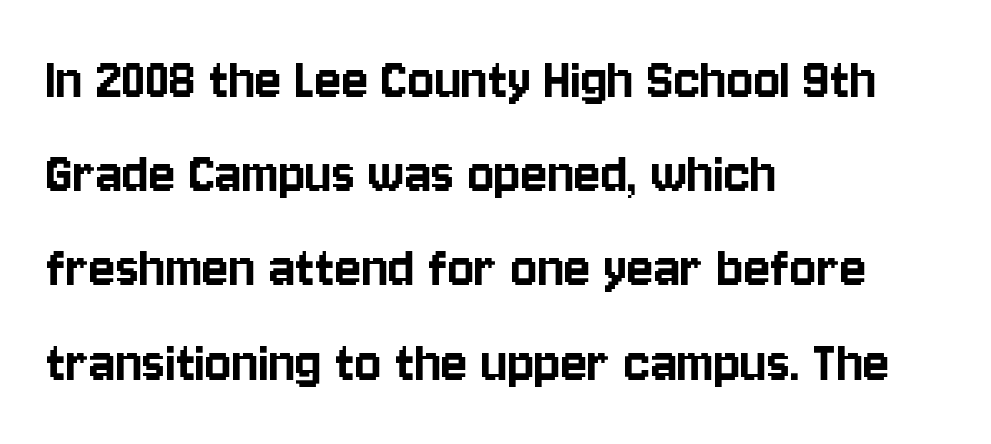
{"serif": "no", "italic": "no", "width": "condensed", "stroke_contrast": "low", "x_height": "large", "monospaced": "no", "underline": "no", "align": "left", "line_spacing": "normal", "line_spacing_ratio": 1.52, "letter_spacing": "normal", "letter_spacing_em": 0.0, "glyph_px": 62}
